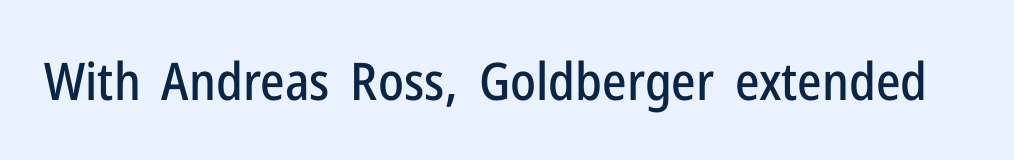
The image shows 52 px condensed sans-serif type, upright; set normal letter spacing, not underlined; low stroke contrast and a medium x-height.
